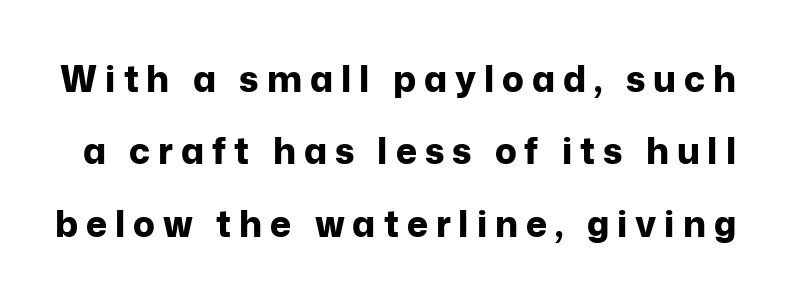
The letters stand straight up with perfectly vertical stems. Students, observe: this is what heavily led, spacious text looks like. This is heavy type, rendered in bold. The foot of each line stays bare and open. These lines are rendered in a variable-pitch font. The tracking reads as deliberately expanded to a designer's eye.
